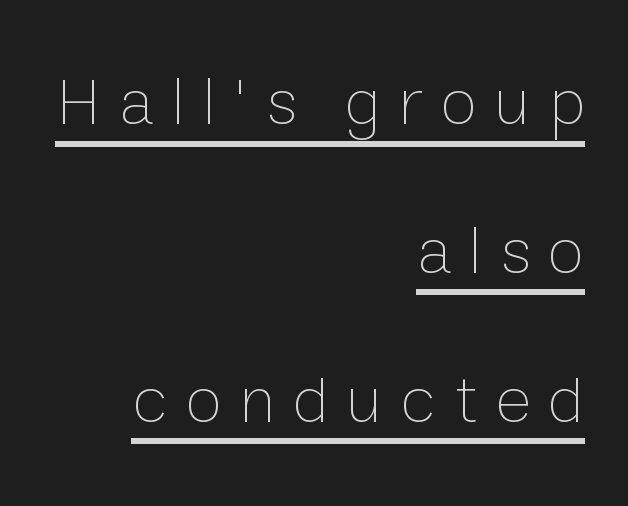
{"italic": "no", "bold": "no", "weight": "thin", "width": "normal", "stroke_contrast": "low", "x_height": "medium", "monospaced": "no", "underline": "yes", "align": "right", "line_spacing": "loose", "line_spacing_ratio": 2.19, "letter_spacing": "wide", "letter_spacing_em": 0.26, "glyph_px": 68}
